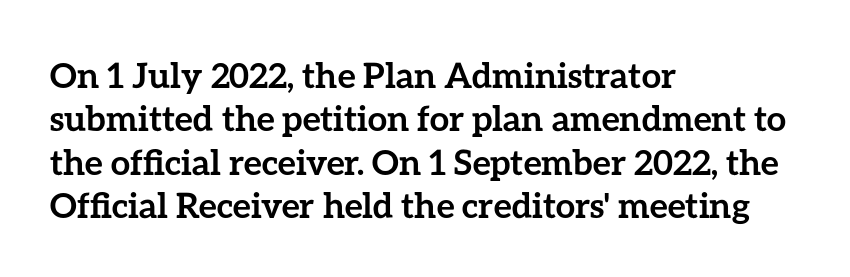
Q: Is the text bold? A: Yes.
Q: Is the text italic (slanted)? A: No, it is upright.
Q: Is the text underlined? A: No.
Q: How is the paragraph aligned? A: Left-aligned.
Q: Is the spacing between letters normal or unusually wide? A: Normal.
Q: Width (condensed, normal, or wide)? A: Normal.
Q: Stroke contrast? A: Low.
Q: x-height? A: Medium.
Q: Monospaced? A: No.
